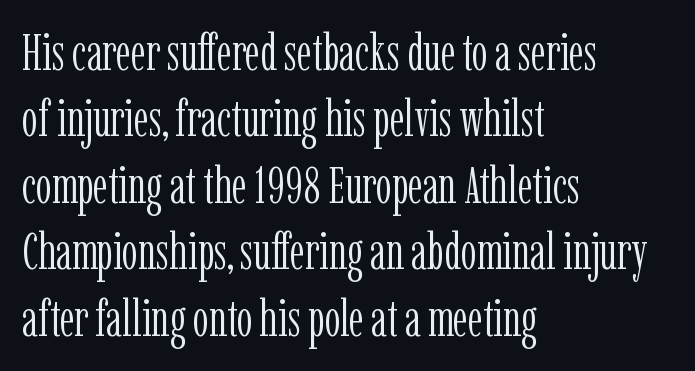
Q: Is the text bold? A: No.
Q: Is the text italic (slanted)? A: No, it is upright.
Q: Is the typeface a serif or a sans-serif typeface? A: Serif.
Q: Is the text underlined? A: No.
Q: How is the paragraph aligned? A: Left-aligned.
Q: Is the spacing between letters normal or unusually wide? A: Normal.
Q: Is the spacing between lines tight, normal or loose? A: Normal.
Q: Width (condensed, normal, or wide)? A: Condensed.
Q: Stroke contrast? A: Low.
Q: x-height? A: Medium.
Q: Monospaced? A: No.
